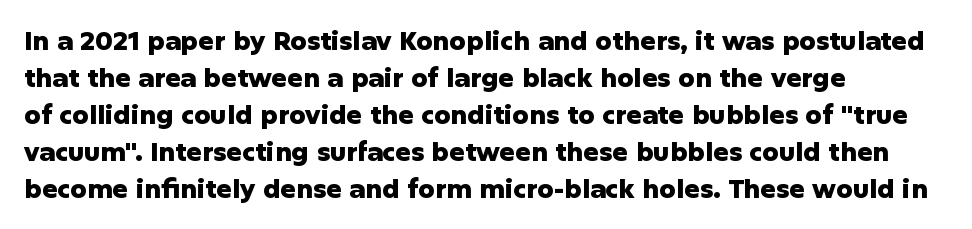
The image shows 26 px bold type, upright; set left-aligned, normal line spacing (1.42x), normal letter spacing, not underlined.
